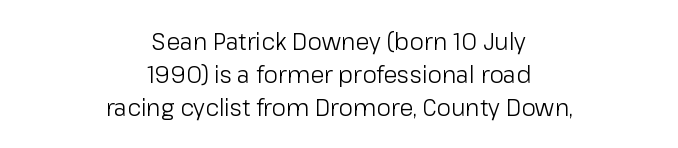
{"italic": "no", "bold": "no", "underline": "no", "align": "center", "line_spacing": "normal", "line_spacing_ratio": 1.43, "letter_spacing": "normal", "letter_spacing_em": 0.0, "glyph_px": 23}
